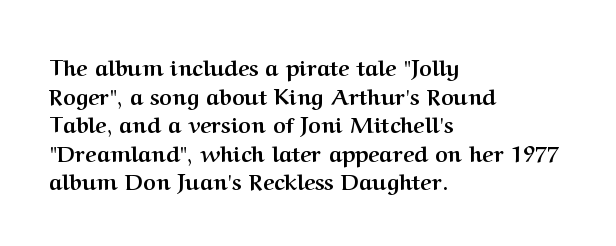
The image shows 22 px bold type, upright; set left-aligned, normal line spacing (1.3x), normal letter spacing, not underlined.
